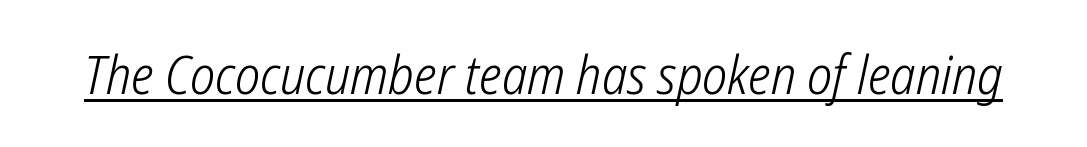
Q: Is the text bold? A: No.
Q: Is the typeface a serif or a sans-serif typeface? A: Sans-serif.
Q: Is the text underlined? A: Yes.
Q: Is the spacing between letters normal or unusually wide? A: Normal.
Q: Width (condensed, normal, or wide)? A: Condensed.
Q: Stroke contrast? A: Low.
Q: x-height? A: Medium.
Q: Monospaced? A: No.
